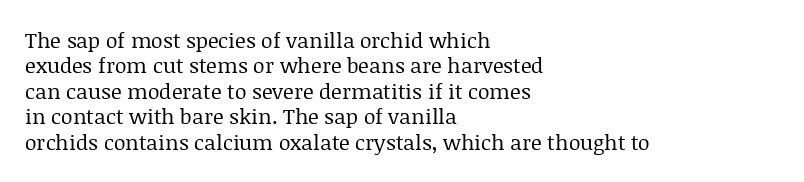
A bare baseline throughout the passage. Line beginnings align vertically; line endings do not. This sample uses plain, unmodified letter spacing. Posture: straight, roman, zero tilt. Is this a heavy cut? Hardly; it is regular or lighter.
